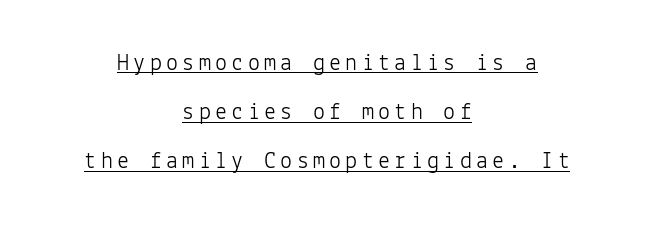
{"italic": "no", "bold": "no", "underline": "yes", "align": "center", "line_spacing": "loose", "line_spacing_ratio": 2.05, "glyph_px": 24}
